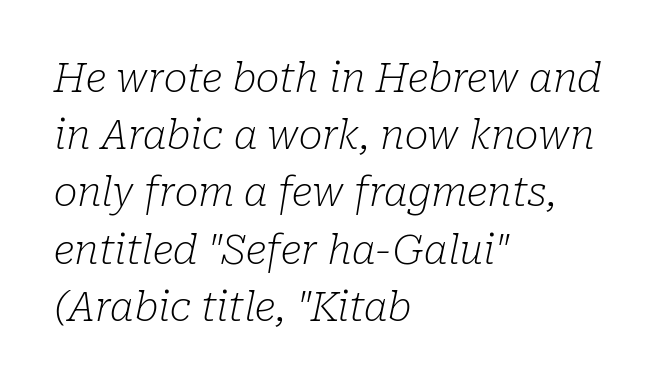
Type style note: has serifs. Ink coverage per letter is moderate at most. Beneath every word, the page is bare. Where is the straight margin? On the left. Baseline-to-baseline distance is the conventional proportion of letter height.
